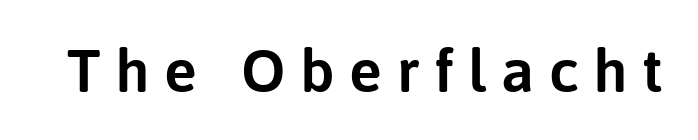
{"serif": "no", "italic": "no", "width": "normal", "stroke_contrast": "low", "x_height": "medium", "monospaced": "no", "underline": "no", "letter_spacing": "wide", "letter_spacing_em": 0.24, "glyph_px": 61}
